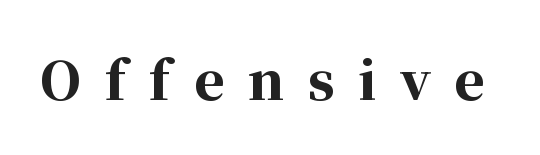
{"serif": "yes", "italic": "no", "bold": "yes", "weight": "bold", "width": "normal", "stroke_contrast": "high", "x_height": "medium", "monospaced": "no", "underline": "no", "letter_spacing": "wide", "letter_spacing_em": 0.45, "glyph_px": 52}
